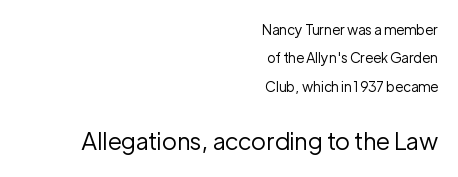
Unlike italic type, these characters show no tilt at all. Rows of type keep a wide berth in the vertical direction. The zone under the glyphs is completely vacant. All the whitespace from short lines collects on the left. The strokes are not fattened; the text isn't bold.
